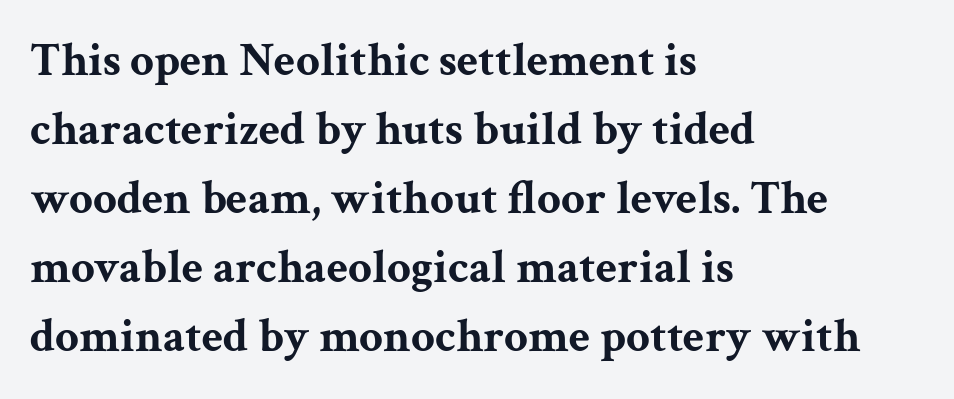
The image shows 47 px bold, wide serif type, upright; set left-aligned, normal line spacing (1.47x), normal letter spacing, not underlined; medium stroke contrast and a medium x-height.
